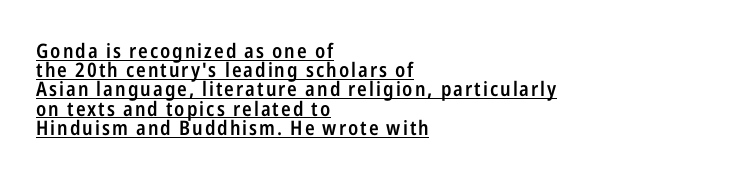
Q: Is the text bold? A: Semi-bold.
Q: Is the text italic (slanted)? A: No, it is upright.
Q: Is the text underlined? A: Yes.
Q: How is the paragraph aligned? A: Left-aligned.
Q: Is the spacing between lines tight, normal or loose? A: Tight.
